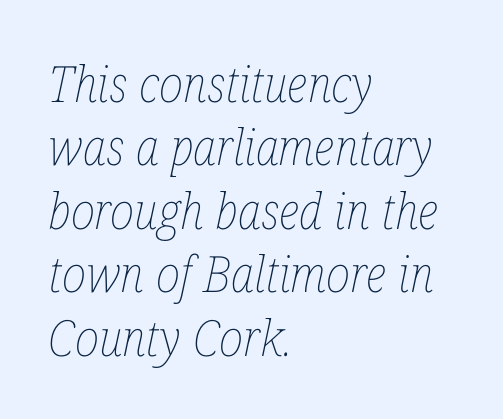
The image shows 50 px thin, condensed type, italic (leaning right); set left-aligned, normal line spacing (1.27x), normal letter spacing, not underlined; low stroke contrast and a medium x-height.
